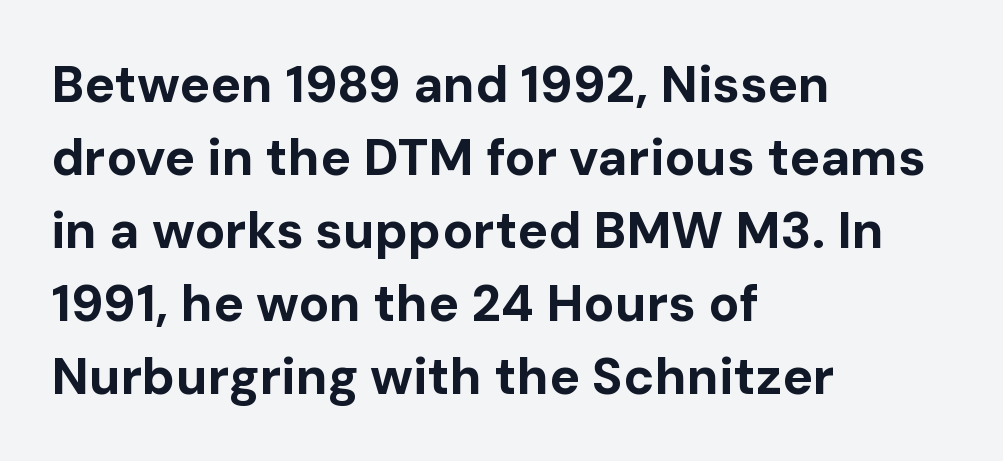
{"serif": "no", "italic": "no", "bold": "yes", "weight": "bold", "width": "normal", "stroke_contrast": "low", "x_height": "medium", "monospaced": "no", "underline": "no", "align": "left", "line_spacing": "normal", "line_spacing_ratio": 1.43, "letter_spacing": "normal", "letter_spacing_em": 0.0, "glyph_px": 51}
